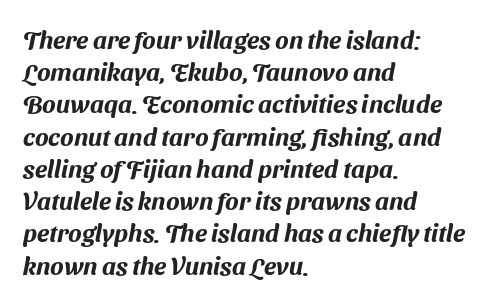
The image shows 25 px text type; set left-aligned, normal line spacing (1.29x), normal letter spacing, not underlined.
